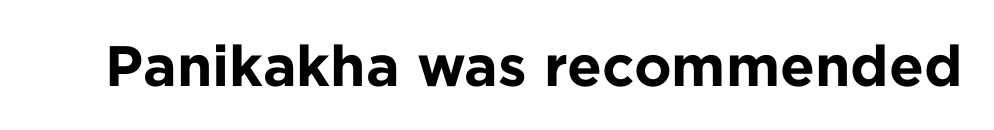
Do the letters lean? They stand straight. Heft: maximum for text — a bold. What stands out about the letter spacing? Nothing — it is the standard amount. Stroke terminals: plain, sans-serif. Descenders are the only things crossing below the line.
